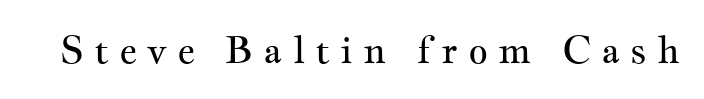
Weight: regular or lighter. Every stem runs plumb, perpendicular to the baseline. Classification — serif. Each letter keeps its own natural width here, so spacing adapts to shape. Lines of text with bare space underneath. Tracking value appears strongly positive — letters spread wide.
